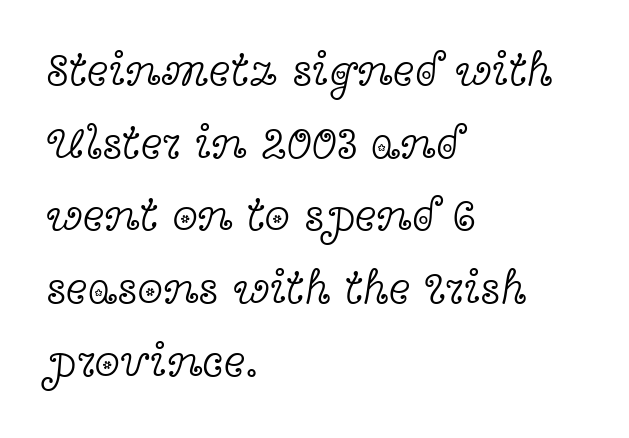
{"serif": "yes", "bold": "no", "weight": "light", "width": "wide", "x_height": "medium", "monospaced": "no", "underline": "no", "align": "left", "line_spacing": "normal", "line_spacing_ratio": 1.58, "letter_spacing": "normal", "letter_spacing_em": 0.0, "glyph_px": 46}
